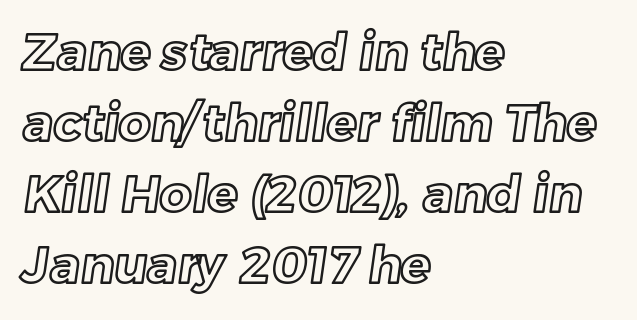
Q: Is the text underlined? A: No.
Q: How is the paragraph aligned? A: Left-aligned.
Q: Is the spacing between letters normal or unusually wide? A: Normal.
Q: Is the spacing between lines tight, normal or loose? A: Normal.
Q: Width (condensed, normal, or wide)? A: Normal.
Q: x-height? A: Medium.
Q: Monospaced? A: No.
